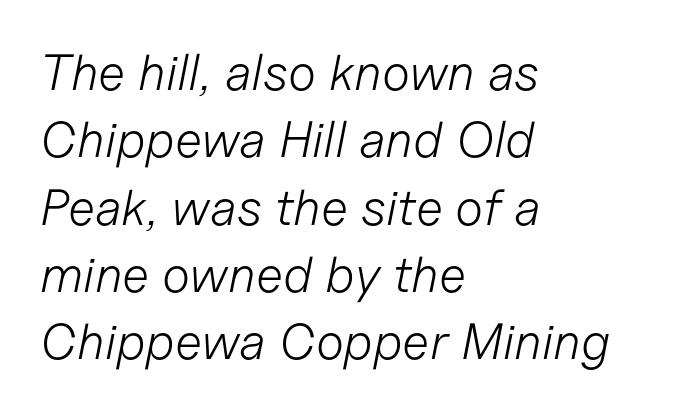
{"italic": "yes", "lean": "right", "slant_degrees": 11, "bold": "no", "weight": "light", "width": "normal", "stroke_contrast": "low", "x_height": "medium", "monospaced": "no", "underline": "no", "align": "left", "line_spacing": "normal", "line_spacing_ratio": 1.32, "letter_spacing": "normal", "letter_spacing_em": 0.0, "glyph_px": 51}
